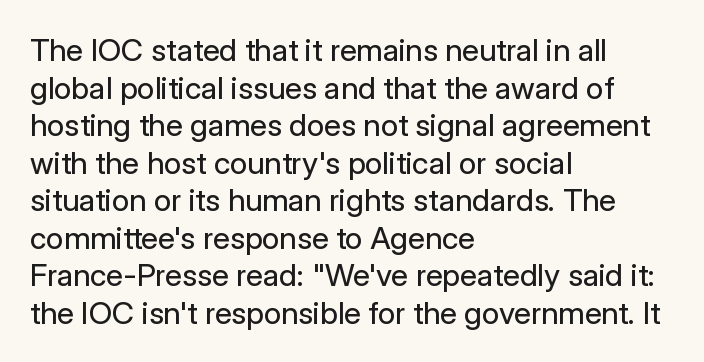
{"serif": "no", "italic": "no", "bold": "no", "weight": "regular", "width": "normal", "stroke_contrast": "low", "x_height": "medium", "monospaced": "no", "underline": "no", "align": "left", "line_spacing_ratio": 1.21, "letter_spacing": "normal", "letter_spacing_em": 0.0, "glyph_px": 31}
